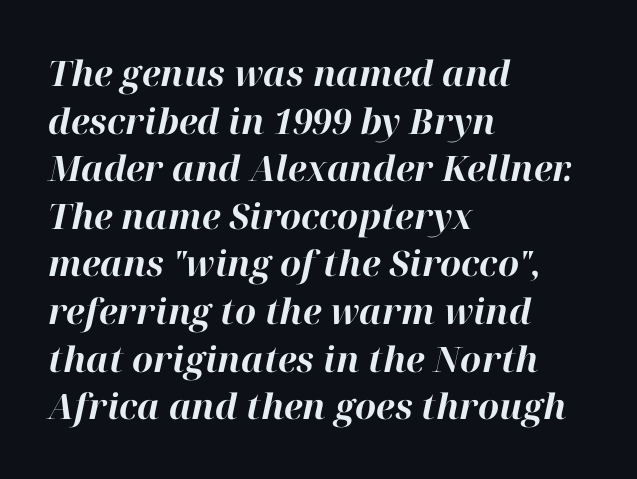
Q: Is the text bold? A: Yes.
Q: Is the text italic (slanted)? A: Yes, it leans right by about 12 degrees.
Q: Is the text underlined? A: No.
Q: How is the paragraph aligned? A: Left-aligned.
Q: Is the spacing between letters normal or unusually wide? A: Normal.
Q: Is the spacing between lines tight, normal or loose? A: Normal.
Q: Width (condensed, normal, or wide)? A: Normal.
Q: Stroke contrast? A: High.
Q: x-height? A: Medium.
Q: Monospaced? A: No.
